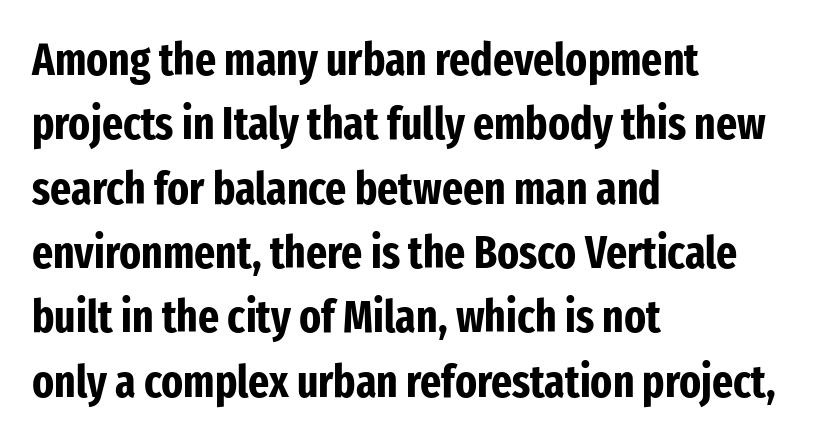
You could not count columns in this text — the font is proportionally spaced. Do the letters lean? They stand straight. Spacing between characters is what you'd get straight out of the box. Summary of vertical rhythm: regular, with standard interline spacing.
